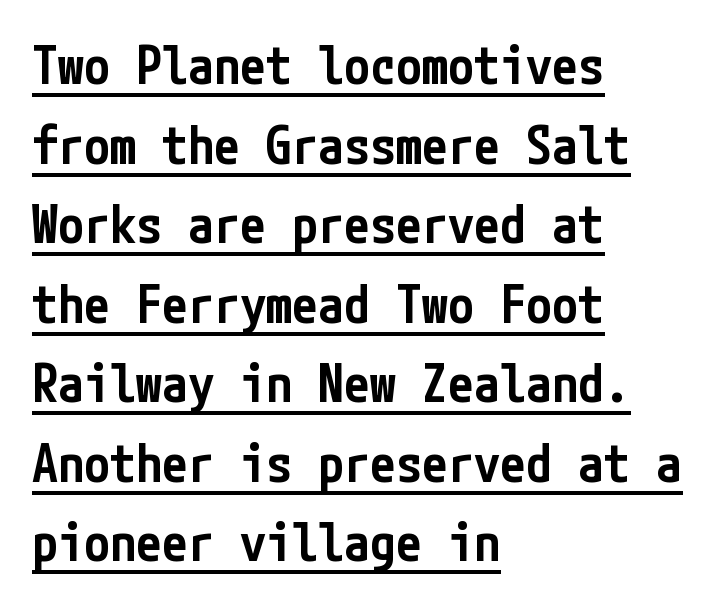
{"serif": "no", "italic": "no", "bold": "semi", "weight": "semibold", "width": "condensed", "stroke_contrast": "low", "x_height": "medium", "underline": "yes", "align": "left", "line_spacing": "normal", "line_spacing_ratio": 1.53, "letter_spacing": "normal", "letter_spacing_em": 0.0, "glyph_px": 52}
